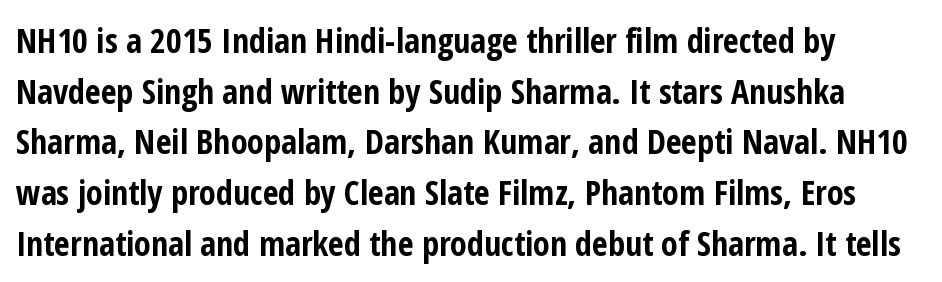
What kind of face is this? One without serifs — a sans. Nobody drew a line under any word here. The rendering uses natural spacing where letterforms have individual widths. Interline gaps are of average width in this sample. Ordinary non-slanted type is in use. The font is running at its bold setting.
